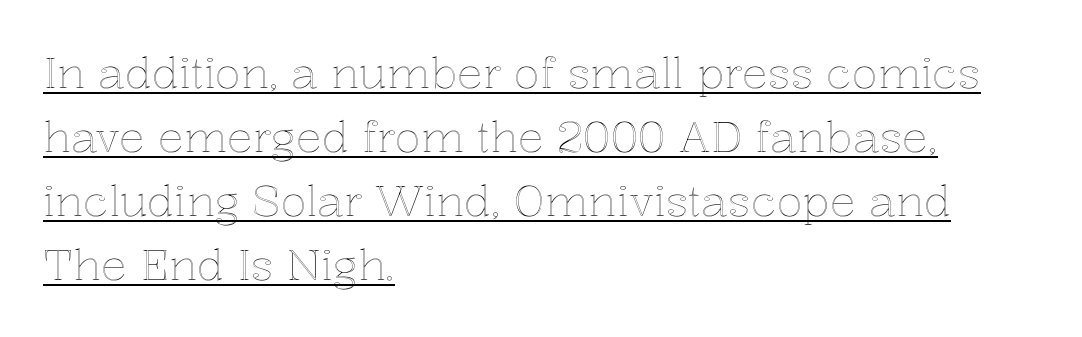
The words here are underlined. The compositor pushed each line to the left boundary. The block of text has a typical density, with ordinary space between rows. Does extra space separate the letters? No, they use regular spacing. Vertical strokes here are truly vertical. The face used here is proportionally spaced, like ordinary book or web type.
